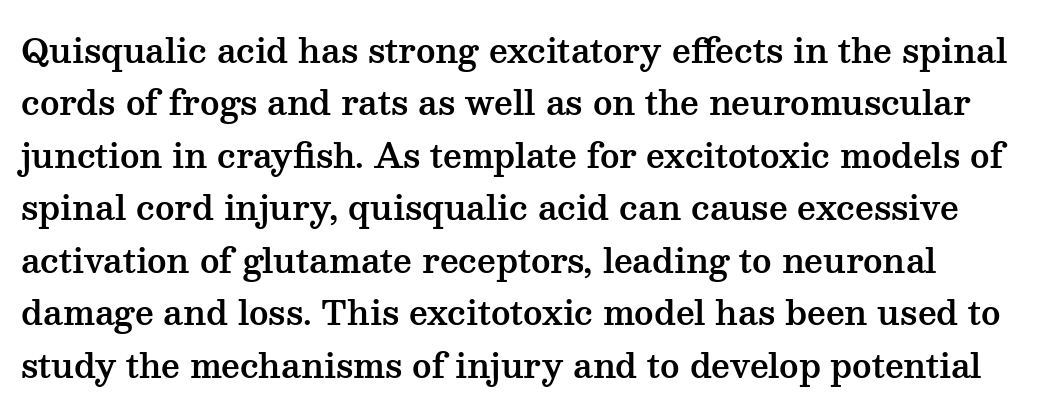
This rendering features lettering with no underline. The rows are spaced the way most documents space them. Does the lettering tilt? It doesn't — this is upright. Think of a printed novel: that variable character pitch is what you see here.
